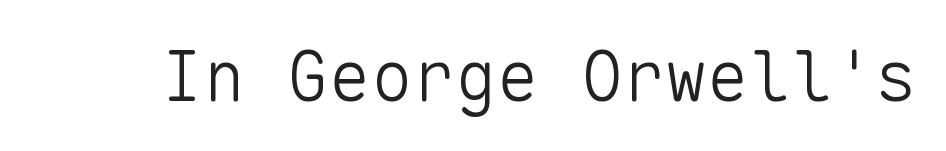
Words float on clear page, feet unadorned. These lines are rendered in a fixed-pitch font. Look at the tracking — it's just the regular setting, nothing added. It's the straight-up-and-down kind of type. You can tell from the bare stems that sans-serif type was used. Summary of weight: not heavy and not bold.
